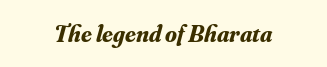
The image shows 24 px bold type, italic (leaning right); set normal letter spacing, not underlined.
